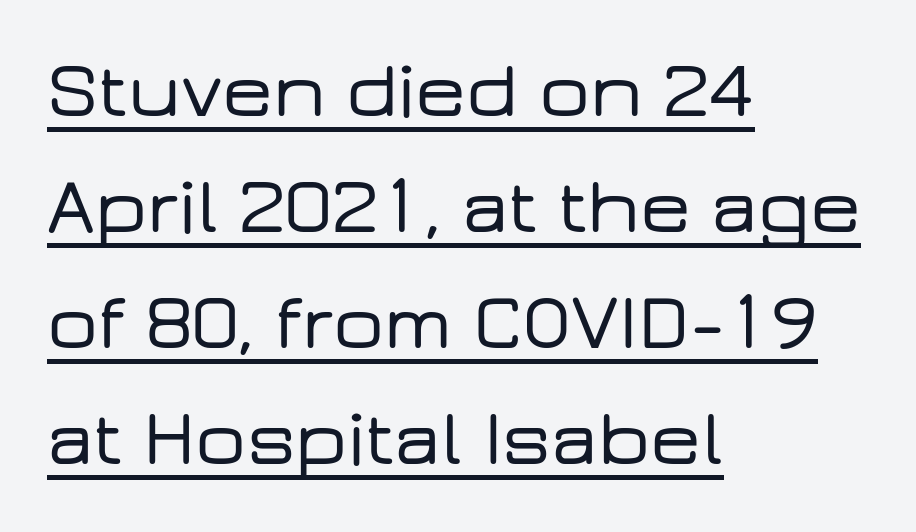
{"serif": "no", "italic": "no", "width": "wide", "stroke_contrast": "low", "x_height": "medium", "monospaced": "no", "underline": "yes", "align": "left", "line_spacing": "normal", "line_spacing_ratio": 1.45, "letter_spacing": "normal", "letter_spacing_em": 0.0, "glyph_px": 80}
